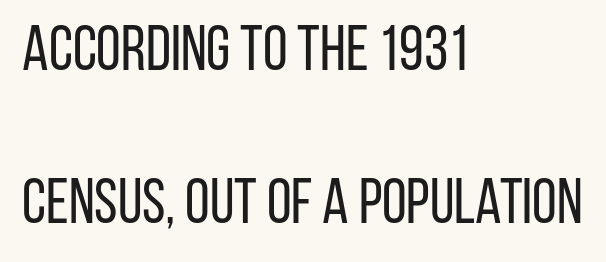
Typeset ragged right — the left edge is the straight one. Do the letters lean? They stand straight. Words appear dense and cohesive because spacing is normal. The words here are not underlined. Summary of vertical rhythm: relaxed, with wide interline spacing. Nothing sits at the stroke ends, so this counts as sans-serif.
